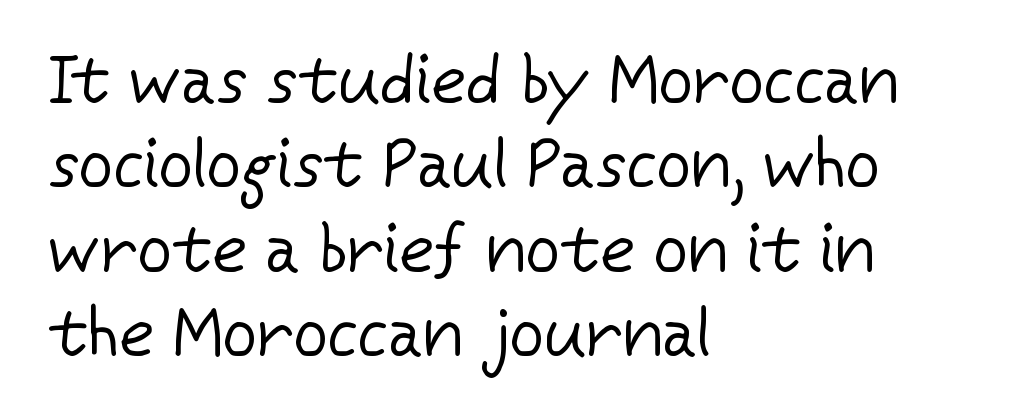
Q: Is the text bold? A: No.
Q: Is the text italic (slanted)? A: No, it is upright.
Q: Is the typeface a serif or a sans-serif typeface? A: Sans-serif.
Q: Is the text underlined? A: No.
Q: How is the paragraph aligned? A: Left-aligned.
Q: Is the spacing between letters normal or unusually wide? A: Normal.
Q: Width (condensed, normal, or wide)? A: Normal.
Q: Stroke contrast? A: Low.
Q: x-height? A: Medium.
Q: Monospaced? A: No.
